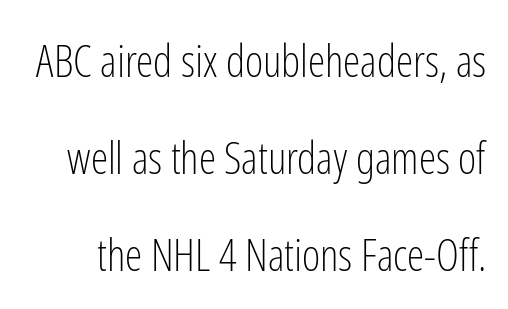
The image shows 44 px light, condensed sans-serif type, upright; set loose line spacing (2.2x), normal letter spacing, not underlined; low stroke contrast and a medium x-height.
